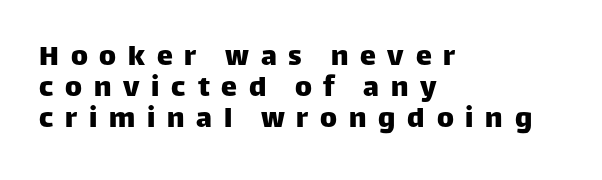
Q: Is the text italic (slanted)? A: No, it is upright.
Q: Is the typeface a serif or a sans-serif typeface? A: Sans-serif.
Q: Is the text underlined? A: No.
Q: How is the paragraph aligned? A: Left-aligned.
Q: Is the spacing between letters normal or unusually wide? A: Unusually wide.
Q: Is the spacing between lines tight, normal or loose? A: Tight.
Q: Width (condensed, normal, or wide)? A: Normal.
Q: Stroke contrast? A: Low.
Q: x-height? A: Large.
Q: Monospaced? A: No.
